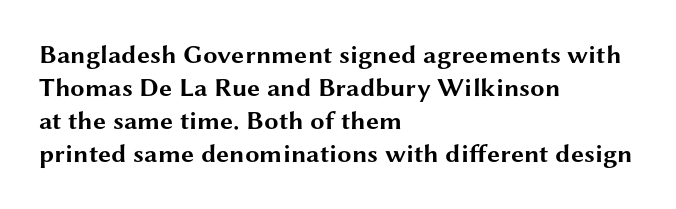
The image shows 26 px bold type, upright; set left-aligned, normal line spacing (1.27x), normal letter spacing, not underlined.
